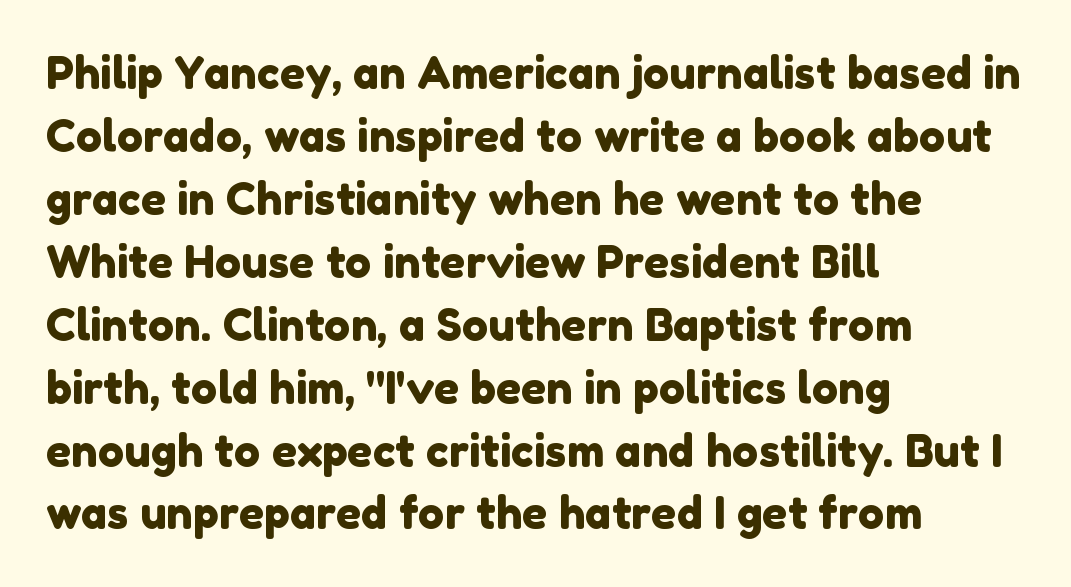
Looks like regular typesetting: each glyph gets only the width it needs. These lines are set flush left with a ragged right edge. Spacing between characters is what you'd get straight out of the box. The space beneath each line is pristine and unruled. The vertical gap from one line to the next is medium. A sans-serif font was chosen for this passage.
